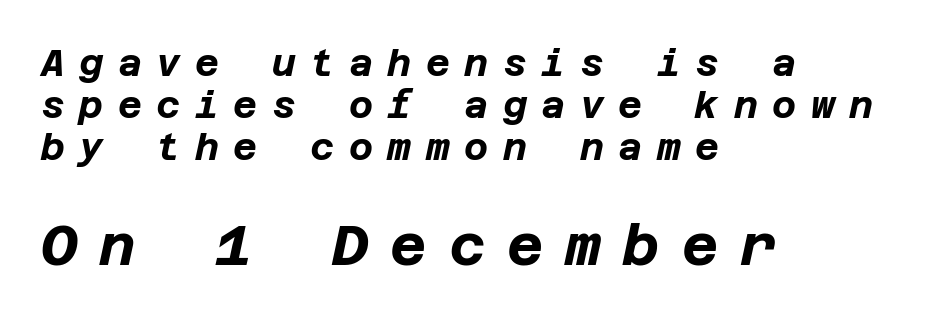
Q: Is the text bold? A: Yes.
Q: Is the text italic (slanted)? A: Yes, it leans right by about 12 degrees.
Q: Is the text underlined? A: No.
Q: How is the paragraph aligned? A: Left-aligned.
Q: Is the spacing between letters normal or unusually wide? A: Unusually wide.
Q: Is the spacing between lines tight, normal or loose? A: Tight.
Q: Which block of text is set in a larger size, the first (top) or the second (bottom)? A: The second (bottom) one.
Q: Width (condensed, normal, or wide)? A: Normal.
Q: Stroke contrast? A: Low.
Q: x-height? A: Large.
